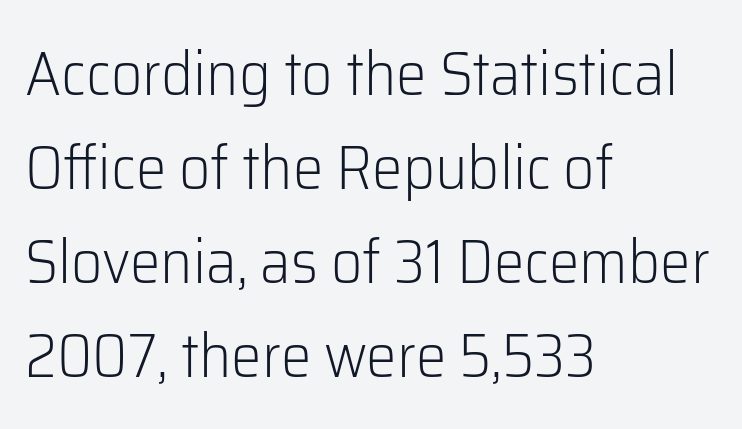
The image shows 61 px light sans-serif type, upright; set left-aligned, normal line spacing (1.54x), normal letter spacing, not underlined; low stroke contrast and a medium x-height.
